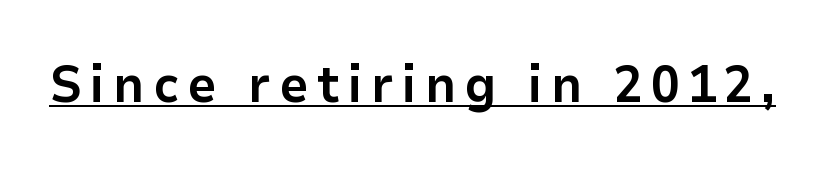
The image shows 52 px bold sans-serif type, upright; set underlined; low stroke contrast and a medium x-height.
